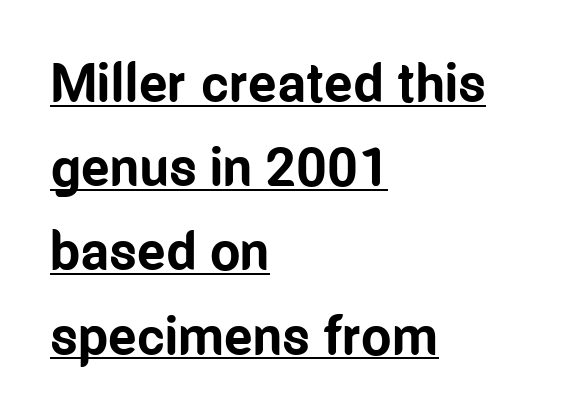
Left-aligned paragraph, ragged on the right. Honestly, the underline is the first thing you notice here. These lines are composed in type without serifs. The lines sit at an ordinary, default distance from one another. Is the type bold? Yes — the strokes are clearly thick and heavy.
